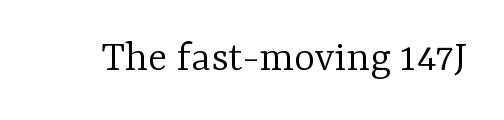
The image shows 45 px light serif type, upright; set normal letter spacing, not underlined; low stroke contrast and a medium x-height.
